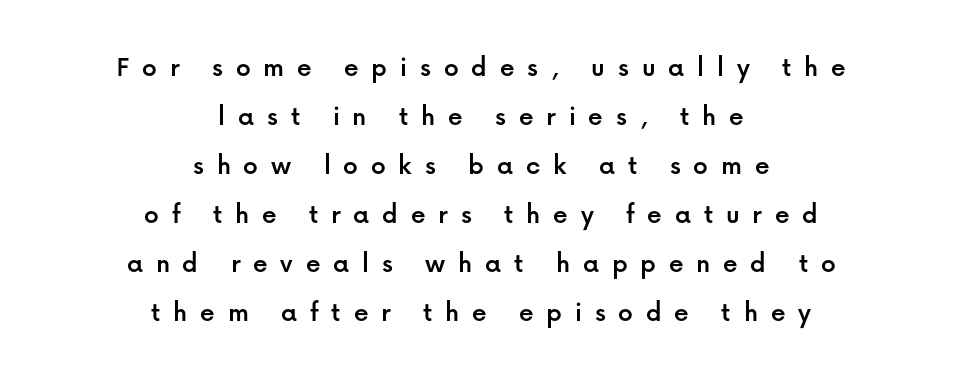
The image shows 29 px sans-serif type, upright; set centered, normal line spacing (1.69x), unusually wide letter spacing (+0.44 em), not underlined; low stroke contrast and a medium x-height.
